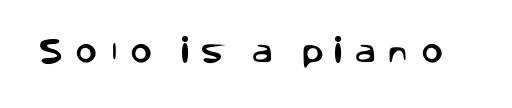
{"italic": "no", "underline": "no", "letter_spacing": "wide", "letter_spacing_em": 0.43, "glyph_px": 27}
